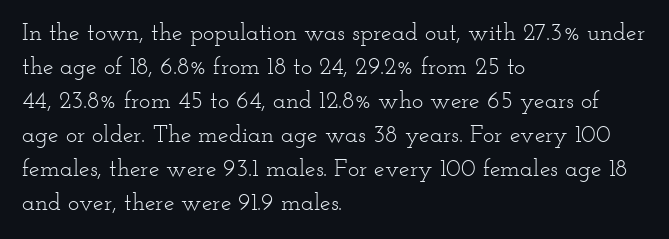
Just letters on the line, the space beneath them empty. The lines sit at an ordinary, default distance from one another. Reading down the block, your eye returns to a fixed left position each line. Think standard paragraph weight, or any step lighter than that.
